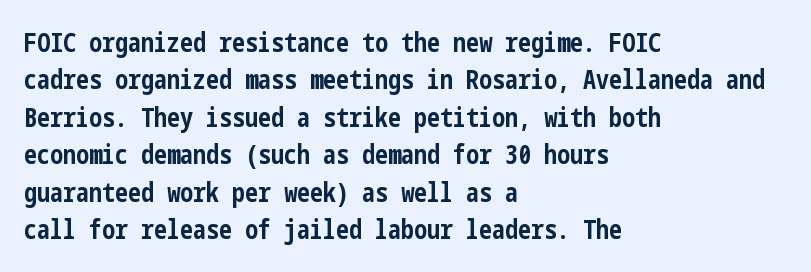
When letters stand straight like this, we call the style roman or upright. A clean baseline with only descenders dipping below it. Horizontally, the lines are justified to the leading edge only. Is there much room between lines? A standard amount, neither cramped nor airy.
